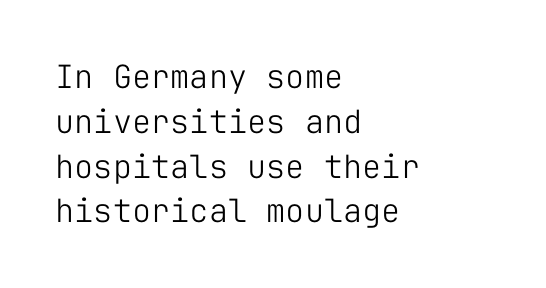
{"serif": "no", "italic": "no", "bold": "no", "weight": "light", "width": "normal", "stroke_contrast": "low", "x_height": "medium", "monospaced": "yes", "underline": "no", "align": "left", "line_spacing": "normal", "line_spacing_ratio": 1.4, "letter_spacing": "normal", "letter_spacing_em": 0.0, "glyph_px": 32}
